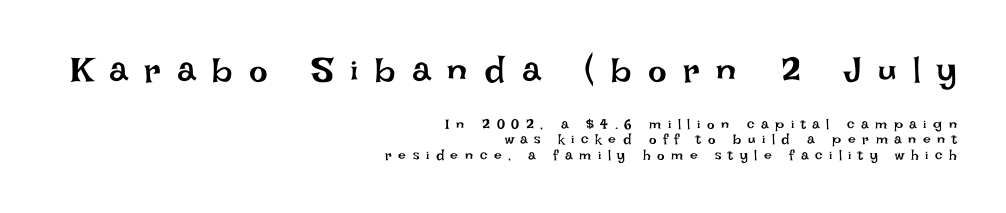
{"italic": "no", "bold": "no", "weight": "regular", "width": "normal", "stroke_contrast": "low", "x_height": "large", "monospaced": "no", "underline": "no", "align": "right", "line_spacing": "tight", "line_spacing_ratio": 1.09, "letter_spacing": "wide", "letter_spacing_em": 0.47, "larger_block": "first", "size_ratio": 2.5, "glyph_px": 35}
